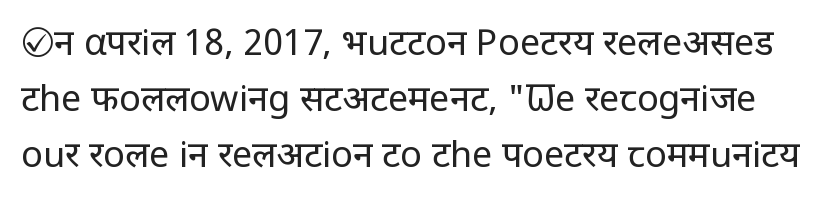
In terms of posture, this sample is upright. Default kerning and tracking; the words read as compact shapes. Proportional: the letters do not fall into vertical columns. I'd call this a sans setting — the letters go barefoot.
